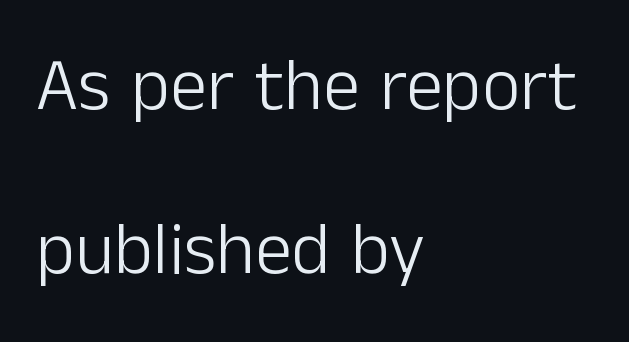
{"serif": "no", "italic": "no", "bold": "no", "weight": "light", "width": "normal", "stroke_contrast": "low", "x_height": "medium", "monospaced": "no", "underline": "no", "align": "left", "line_spacing": "loose", "line_spacing_ratio": 2.22, "letter_spacing": "normal", "letter_spacing_em": 0.0, "glyph_px": 74}
